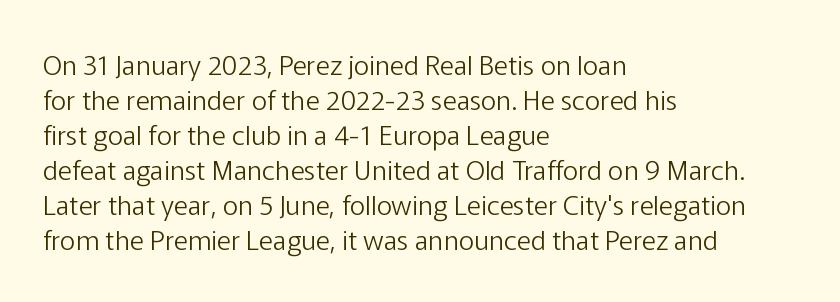
Style check: upright. Plain, unruled lines of type. The paragraph has a hard left edge and a soft right edge. This rendering leaves character spacing at its baseline value. A typesetter would call this leading conventional body-copy spacing. These glyphs show unthickened strokes, regular width or finer.
